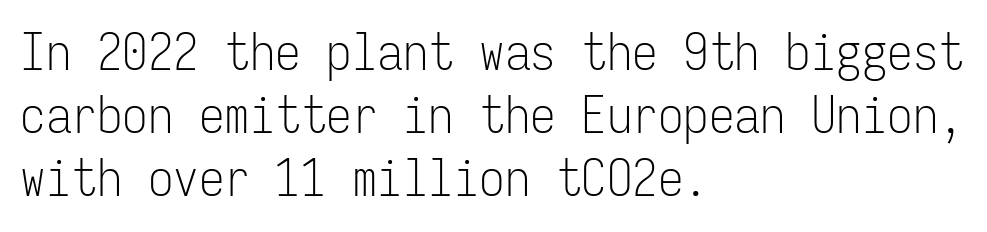
The image shows 51 px light, condensed sans-serif type, upright, monospaced; set left-aligned, line spacing 1.24x, normal letter spacing, not underlined; low stroke contrast and a medium x-height.
